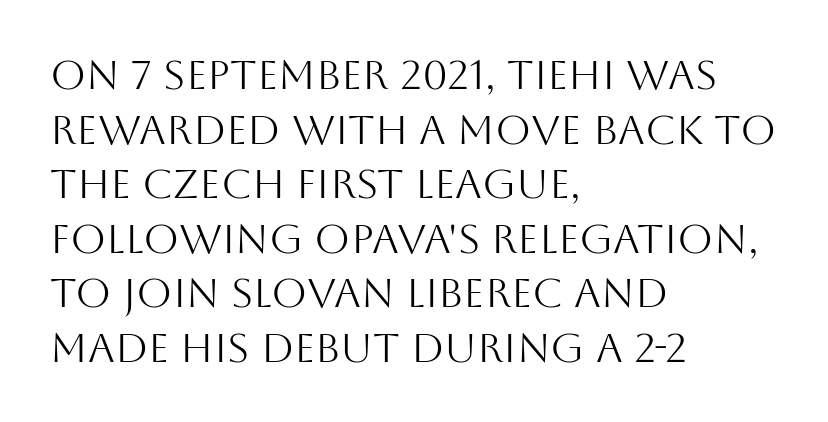
Q: Is the text bold? A: No.
Q: Is the text italic (slanted)? A: No, it is upright.
Q: Is the typeface a serif or a sans-serif typeface? A: Sans-serif.
Q: Is the text underlined? A: No.
Q: How is the paragraph aligned? A: Left-aligned.
Q: Is the spacing between letters normal or unusually wide? A: Normal.
Q: Is the spacing between lines tight, normal or loose? A: Normal.
Q: Width (condensed, normal, or wide)? A: Normal.
Q: Stroke contrast? A: Medium.
Q: x-height? A: Large.
Q: Monospaced? A: No.
